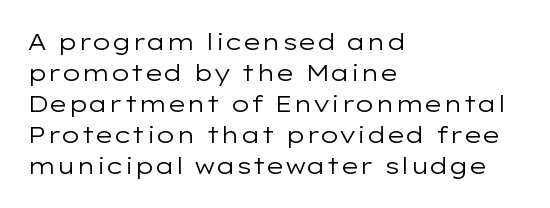
Posture: upright roman. The ragged edge is on the right, which tells us the setting is flush left. Reading down the column, the eye jumps a familiar distance to each next line. The specimen omits any rule beneath the text block's lines. The face looks like a standard text weight, possibly lighter.
